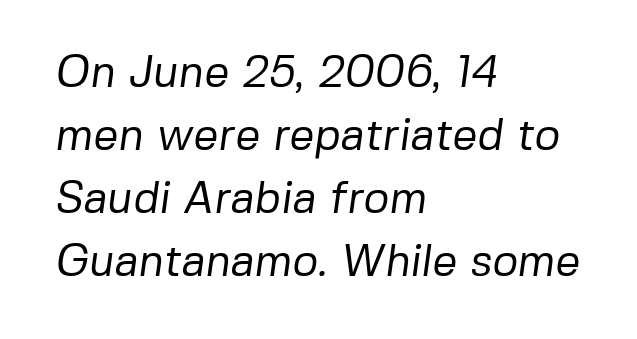
The letterforms sit at book weight or below. The ragged edge is on the right, which tells us the setting is flush left. Letterform terminals end flat and unadorned throughout the passage. Whoever set this chose a conventional vertical rhythm.
